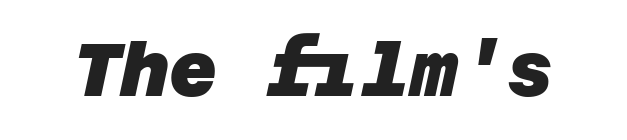
A sans-serif font was chosen for this passage. Default kerning and tracking; the words read as compact shapes. Pretty heavy lettering here — definitely bold. Underline: absent.
